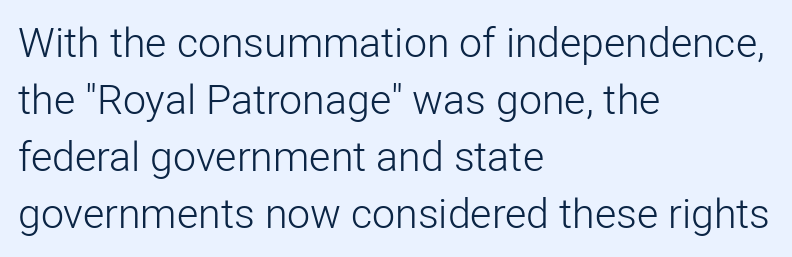
The image shows 41 px light sans-serif type, upright; set left-aligned, normal line spacing (1.39x), normal letter spacing, not underlined; low stroke contrast and a medium x-height.
